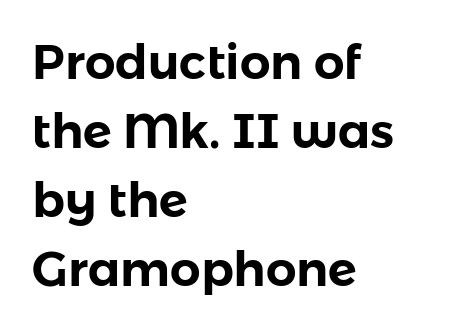
{"serif": "no", "italic": "no", "width": "normal", "stroke_contrast": "low", "x_height": "medium", "monospaced": "no", "underline": "no", "align": "left", "line_spacing": "normal", "line_spacing_ratio": 1.44, "letter_spacing": "normal", "letter_spacing_em": 0.0, "glyph_px": 48}
